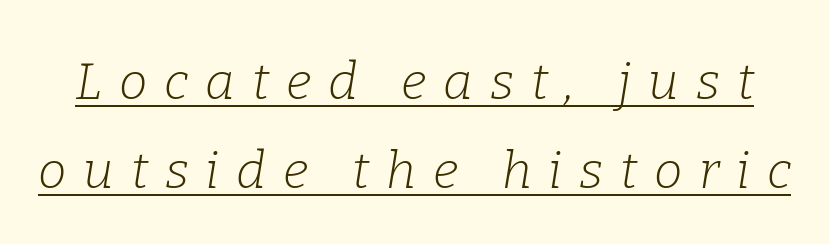
The image shows 51 px light serif type, italic (leaning right); set line spacing 1.75x, unusually wide letter spacing (+0.33 em), underlined; low stroke contrast and a medium x-height.
